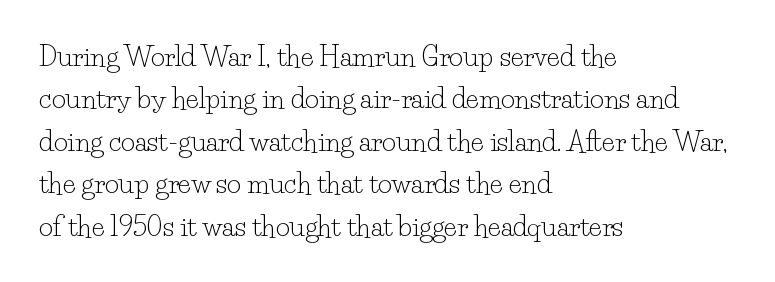
Characters follow at the spacing the type designer built in. Where is the straight margin? On the left. Weight: regular or lighter. Check the space under the baseline: it is left empty. Each new line begins a customary step beneath the previous one.
